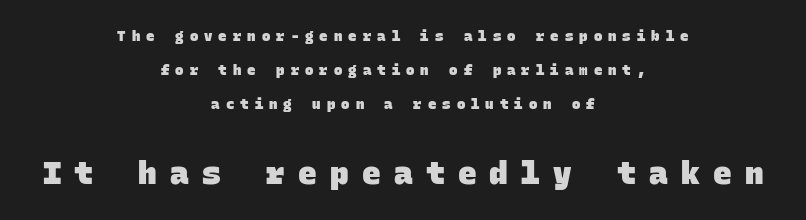
Q: Is the text bold? A: Yes.
Q: Is the typeface a serif or a sans-serif typeface? A: Sans-serif.
Q: Is the text underlined? A: No.
Q: How is the paragraph aligned? A: Centered.
Q: Is the spacing between letters normal or unusually wide? A: Unusually wide.
Q: Is the spacing between lines tight, normal or loose? A: Loose.
Q: Which block of text is set in a larger size, the first (top) or the second (bottom)? A: The second (bottom) one.
Q: Width (condensed, normal, or wide)? A: Normal.
Q: Stroke contrast? A: Low.
Q: x-height? A: Large.
Q: Monospaced? A: Yes.
